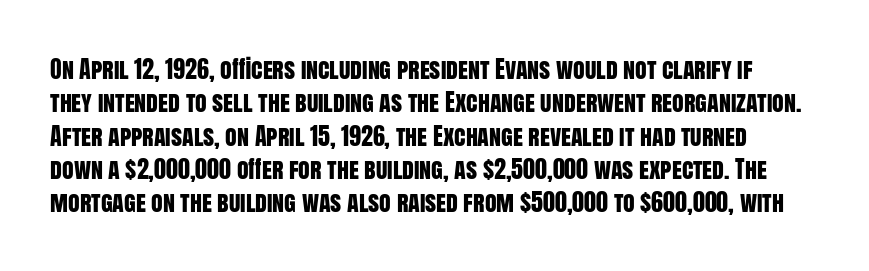
{"italic": "no", "underline": "no", "line_spacing": "normal", "line_spacing_ratio": 1.39, "letter_spacing": "normal", "letter_spacing_em": 0.0, "glyph_px": 24}
